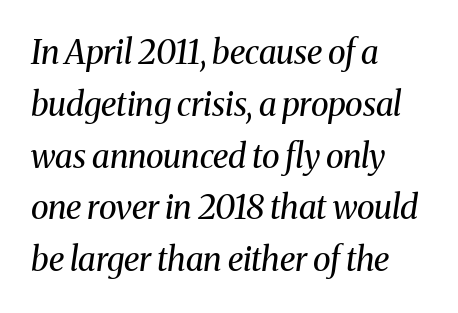
The image shows 33 px regular-weight serif type, italic (leaning right); set left-aligned, normal line spacing (1.57x), normal letter spacing, not underlined; medium stroke contrast and a medium x-height.
